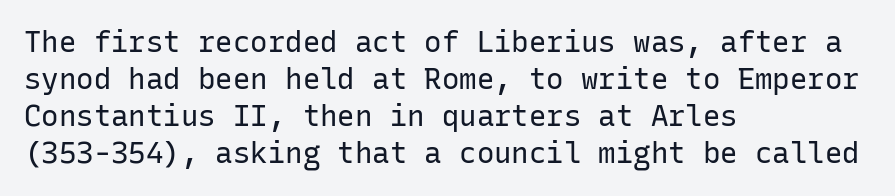
The image shows 29 px regular-weight sans-serif type, upright, monospaced; set left-aligned, normal line spacing (1.28x), normal letter spacing, not underlined; low stroke contrast and a medium x-height.
